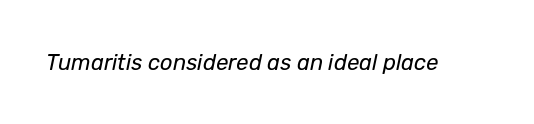
Compared with typical body copy, the letter spacing here is the same. Style check: oblique. Stems here are at most as thick as an everyday book face. Bare-footed words on every line.
